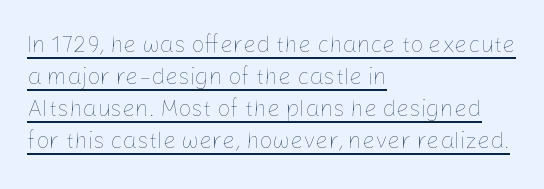
Letters have the restrained weight of plain body copy at most. A typesetter would call this zero additional tracking. Emphasis is given by a line drawn under the lettering. The passage is arranged the way most books set body copy — flush left.
